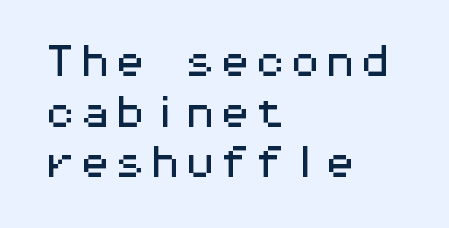
Q: Is the text italic (slanted)? A: No, it is upright.
Q: Is the typeface a serif or a sans-serif typeface? A: Sans-serif.
Q: Is the text underlined? A: No.
Q: How is the paragraph aligned? A: Left-aligned.
Q: Is the spacing between letters normal or unusually wide? A: Normal.
Q: Is the spacing between lines tight, normal or loose? A: Normal.
Q: Width (condensed, normal, or wide)? A: Wide.
Q: Stroke contrast? A: Medium.
Q: x-height? A: Medium.
Q: Monospaced? A: Yes.
